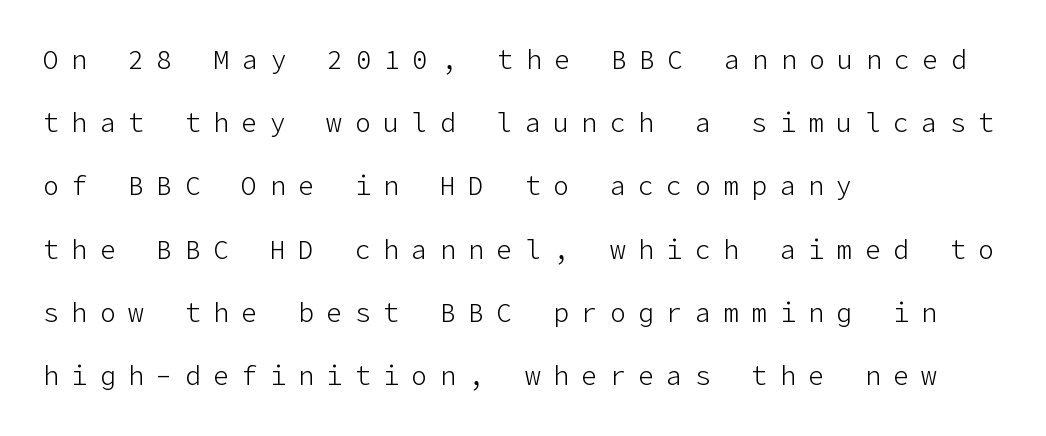
Ascenders rise straight up at ninety degrees. Weight: not bold — regular or lighter. Letter spacing: wide. This rendering features lettering with no underline.
